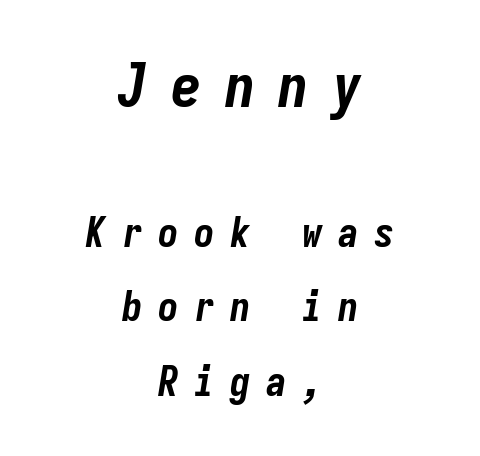
The rendering uses a bold face; every stroke is thick and dark. The passage shown is not underscored anywhere. Two sizes are in play, and the larger belongs to the first block. Does extra space separate the letters? Yes, quite a lot of it.
